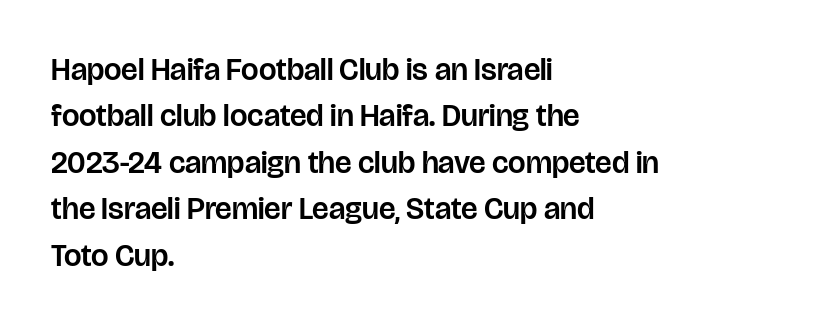
Q: Is the text italic (slanted)? A: No, it is upright.
Q: Is the typeface a serif or a sans-serif typeface? A: Sans-serif.
Q: Is the text underlined? A: No.
Q: How is the paragraph aligned? A: Left-aligned.
Q: Is the spacing between letters normal or unusually wide? A: Normal.
Q: Is the spacing between lines tight, normal or loose? A: Normal.
Q: Width (condensed, normal, or wide)? A: Normal.
Q: Stroke contrast? A: Low.
Q: x-height? A: Large.
Q: Monospaced? A: No.
